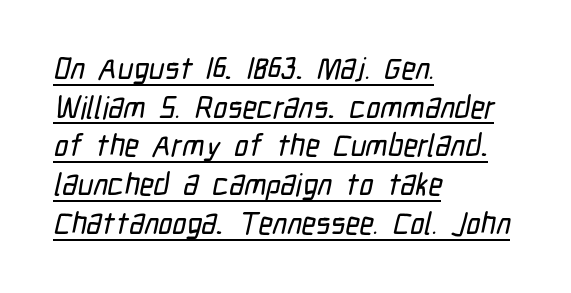
The image shows 31 px condensed sans-serif type; set left-aligned, normal line spacing (1.25x), normal letter spacing, underlined; low stroke contrast and a medium x-height.
